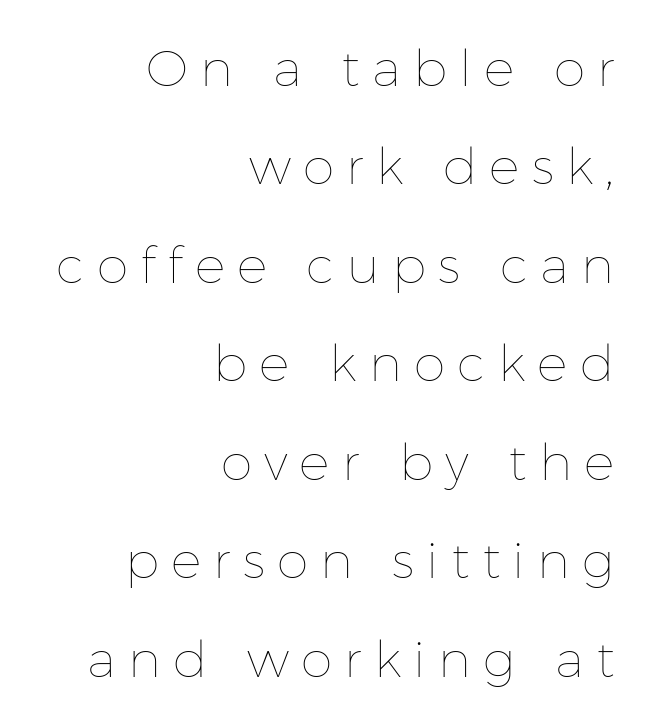
The image shows 51 px thin type, upright; set right-aligned, loose line spacing (1.93x), unusually wide letter spacing (+0.24 em), not underlined; low stroke contrast and a medium x-height.
